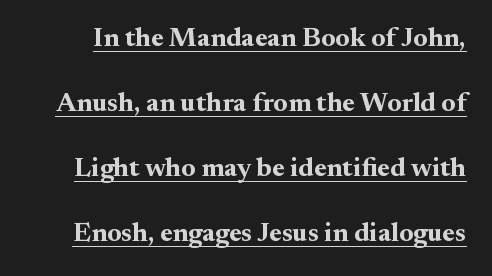
The passage shown is underscored from start to finish. Tall strokes in this sample are plumb rather than angled. The designer dialed line spacing up above the default. You could call the tracking neutral — neither tight nor loose.
